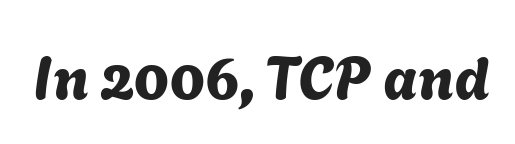
{"serif": "no", "width": "normal", "stroke_contrast": "medium", "x_height": "medium", "monospaced": "no", "underline": "no", "letter_spacing": "normal", "letter_spacing_em": 0.0, "glyph_px": 61}
